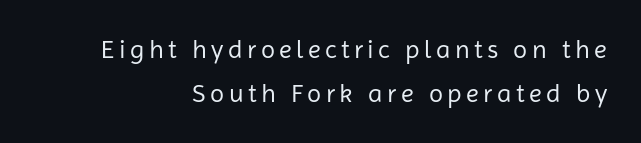
{"italic": "no", "bold": "no", "underline": "no", "line_spacing": "normal", "line_spacing_ratio": 1.68, "glyph_px": 26}
